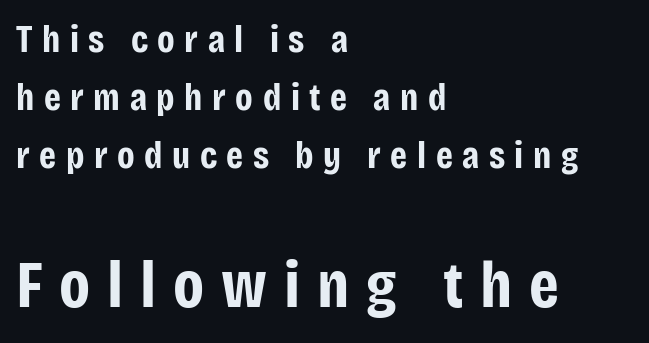
{"serif": "no", "italic": "no", "bold": "yes", "weight": "bold", "width": "condensed", "stroke_contrast": "low", "x_height": "large", "monospaced": "no", "underline": "no", "align": "left", "line_spacing": "normal", "line_spacing_ratio": 1.53, "letter_spacing": "wide", "letter_spacing_em": 0.25, "larger_block": "second", "size_ratio": 1.76, "glyph_px": 67}
